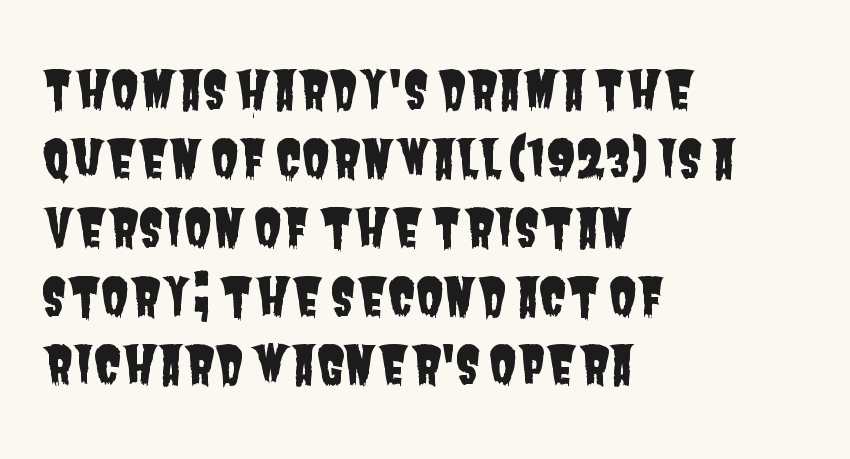
This sample is left-justified, so line endings fall wherever the words run out. The tracking reads as untouched default to a designer's eye. The rendering uses natural spacing where letterforms have individual widths. The foot of each line stays bare and open. In terms of leading, this rendering sits right in the middle. To sum up the face: it is a sans, with no serifs.
